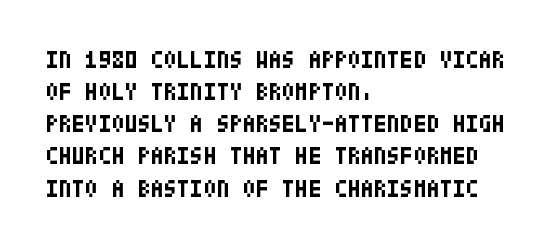
The image shows 24 px bold type, upright; set left-aligned, normal line spacing (1.34x), normal letter spacing, not underlined.
